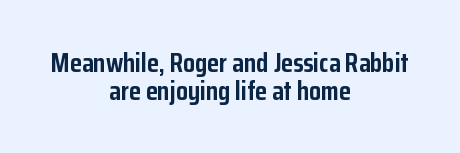
{"italic": "no", "bold": "yes", "underline": "no", "align": "center", "line_spacing": "tight", "line_spacing_ratio": 1.03, "letter_spacing": "normal", "letter_spacing_em": 0.0, "glyph_px": 27}
